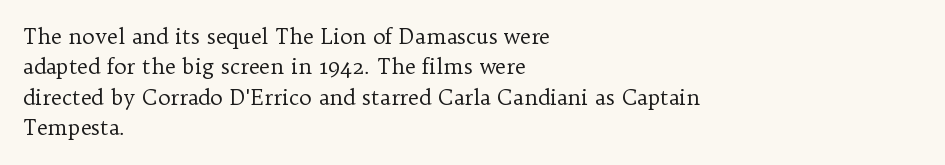
The image shows 21 px text type, upright; set left-aligned, normal line spacing (1.45x), normal letter spacing, not underlined.
